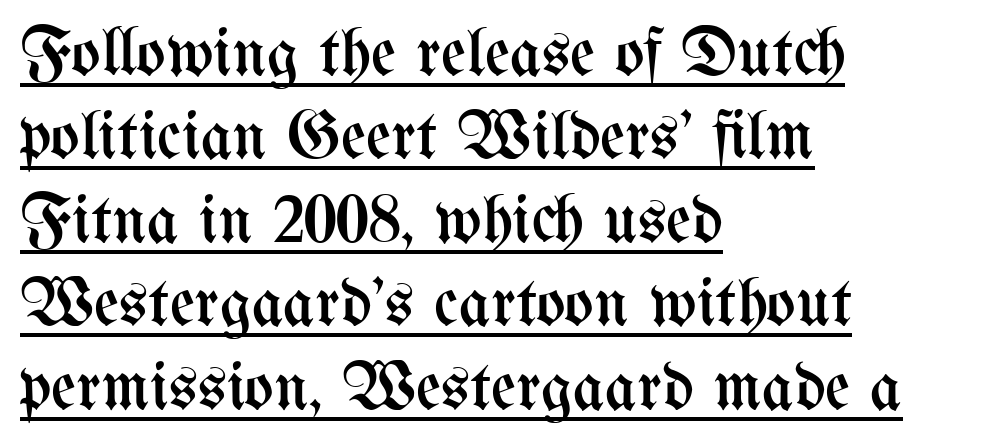
Q: Is the text bold? A: No.
Q: Is the text italic (slanted)? A: No, it is upright.
Q: Is the text underlined? A: Yes.
Q: How is the paragraph aligned? A: Left-aligned.
Q: Is the spacing between letters normal or unusually wide? A: Normal.
Q: Width (condensed, normal, or wide)? A: Condensed.
Q: Stroke contrast? A: Medium.
Q: x-height? A: Medium.
Q: Monospaced? A: No.
